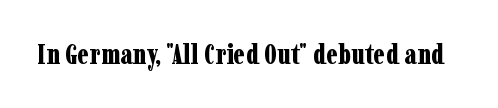
The image shows 28 px bold, condensed serif type, upright; set normal letter spacing, not underlined; low stroke contrast and a medium x-height.
